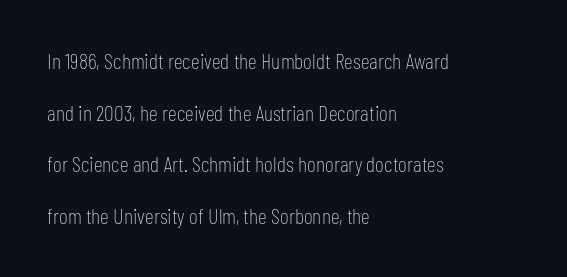
Q: Is the text bold? A: No.
Q: Is the text italic (slanted)? A: No, it is upright.
Q: Is the text underlined? A: No.
Q: How is the paragraph aligned? A: Left-aligned.
Q: Is the spacing between letters normal or unusually wide? A: Normal.
Q: Is the spacing between lines tight, normal or loose? A: Loose.
